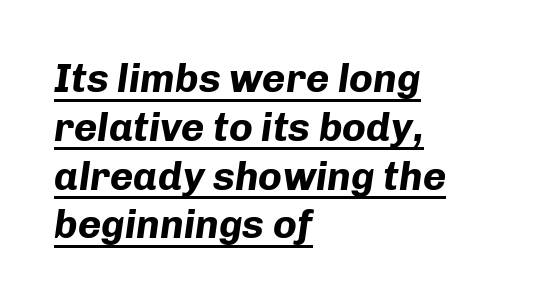
Line starts are locked; line ends wander. Is this a fixed-width face? No — the glyphs have proportional, varying widths. Caption: standard tracking, unaltered. Heft: maximum for text — a bold.
